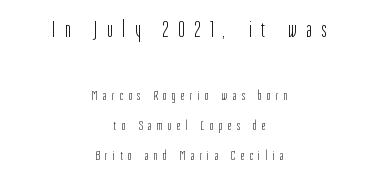
{"italic": "no", "bold": "no", "underline": "no", "align": "center", "line_spacing": "loose", "line_spacing_ratio": 2.15, "letter_spacing": "wide", "letter_spacing_em": 0.41, "larger_block": "first", "size_ratio": 1.71, "glyph_px": 24}
